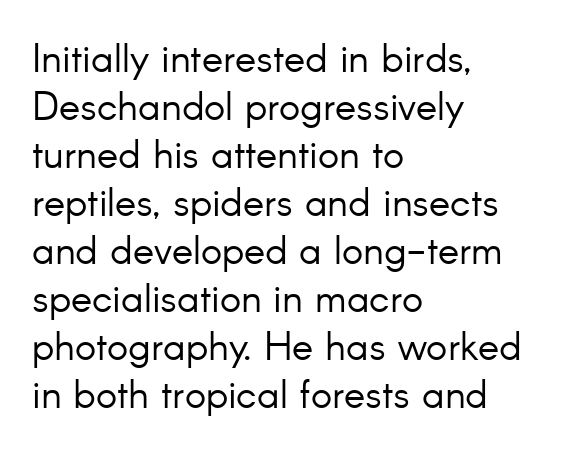
The image shows 40 px light sans-serif type, upright; set left-aligned, line spacing 1.2x, normal letter spacing, not underlined; low stroke contrast and a small x-height.
